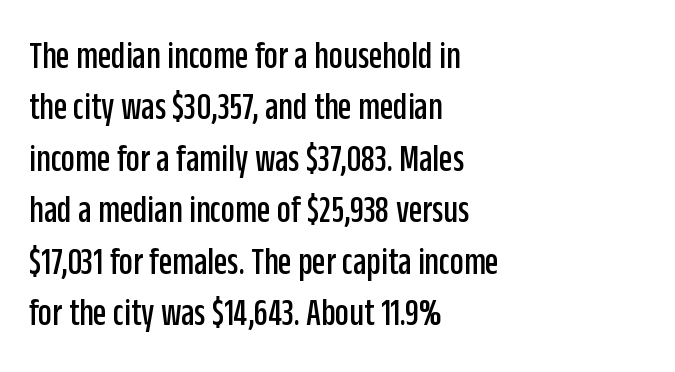
The image shows 39 px condensed sans-serif type, upright; set left-aligned, normal line spacing (1.32x), normal letter spacing, not underlined; low stroke contrast and a large x-height.
